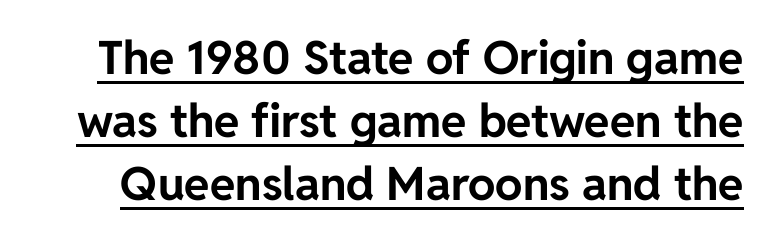
{"serif": "no", "italic": "no", "bold": "yes", "weight": "bold", "width": "normal", "stroke_contrast": "low", "x_height": "medium", "monospaced": "no", "underline": "yes", "line_spacing": "normal", "line_spacing_ratio": 1.37, "letter_spacing": "normal", "letter_spacing_em": 0.0, "glyph_px": 46}
